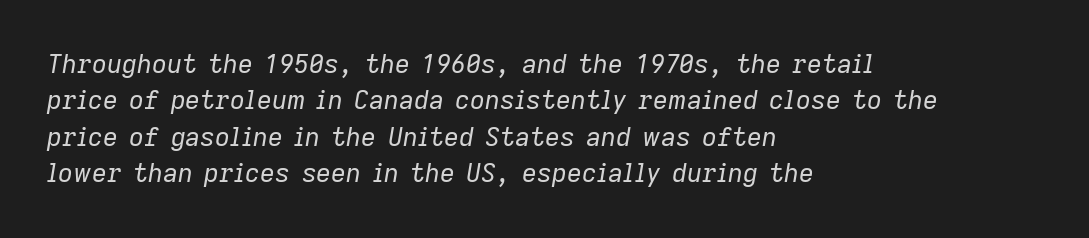
{"italic": "yes", "lean": "right", "slant_degrees": 9, "bold": "no", "underline": "no", "align": "left", "line_spacing": "normal", "line_spacing_ratio": 1.4, "letter_spacing": "normal", "letter_spacing_em": 0.0, "glyph_px": 26}
